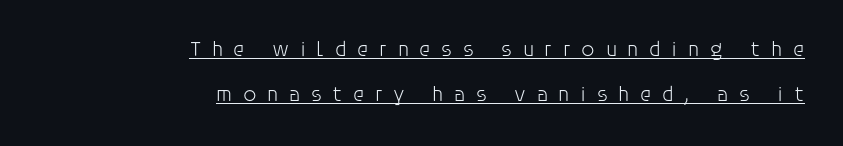
The image shows 21 px text type, upright; set right-aligned, loose line spacing (2.16x), unusually wide letter spacing (+0.5 em), underlined.
